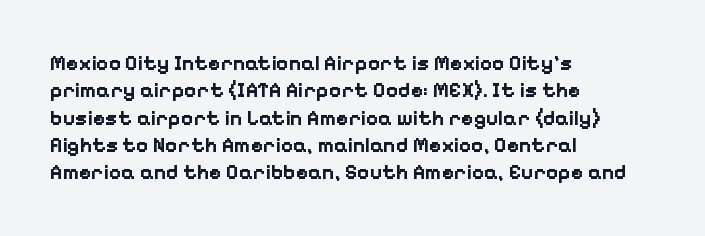
Q: Is the text bold? A: Yes.
Q: Is the text italic (slanted)? A: No, it is upright.
Q: Is the text underlined? A: No.
Q: How is the paragraph aligned? A: Left-aligned.
Q: Is the spacing between letters normal or unusually wide? A: Normal.
Q: Is the spacing between lines tight, normal or loose? A: Normal.
